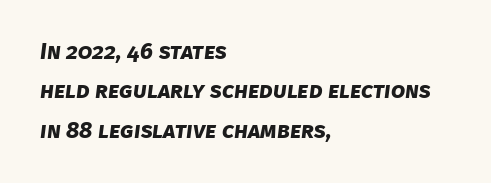
The image shows 23 px bold type; set left-aligned, line spacing 1.71x, normal letter spacing, not underlined.
